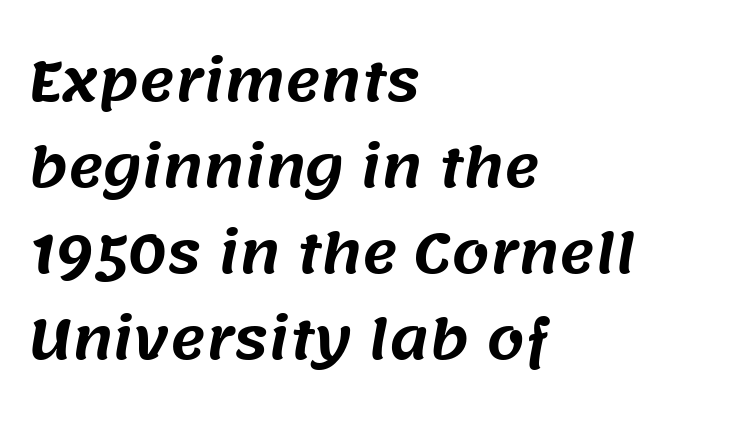
Character widths vary here, with narrow letters taking less room than wide ones. Each line starts at the same left margin while the right side varies. Unlike a traditional serif, this face leaves its strokes unadorned. The rendering uses a moderate line-height, typical for paragraphs. Letters rest on an invisible, unmarked baseline.
